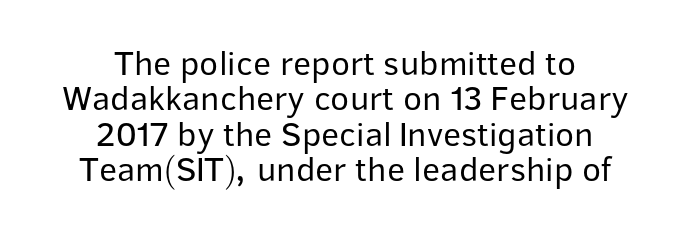
{"serif": "no", "italic": "no", "bold": "no", "weight": "regular", "width": "normal", "stroke_contrast": "low", "x_height": "medium", "monospaced": "no", "underline": "no", "align": "center", "line_spacing": "tight", "line_spacing_ratio": 1.01, "letter_spacing": "normal", "letter_spacing_em": 0.0, "glyph_px": 35}
